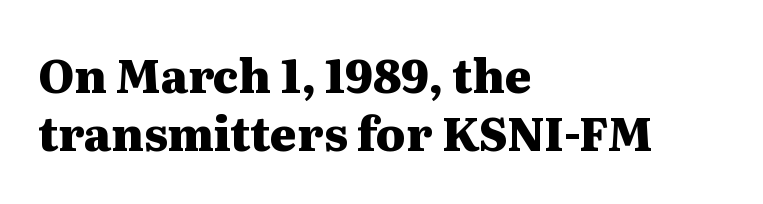
{"serif": "yes", "italic": "no", "bold": "yes", "weight": "heavy", "width": "wide", "stroke_contrast": "medium", "x_height": "medium", "monospaced": "no", "underline": "no", "align": "left", "line_spacing": "normal", "line_spacing_ratio": 1.26, "letter_spacing": "normal", "letter_spacing_em": 0.0, "glyph_px": 46}
